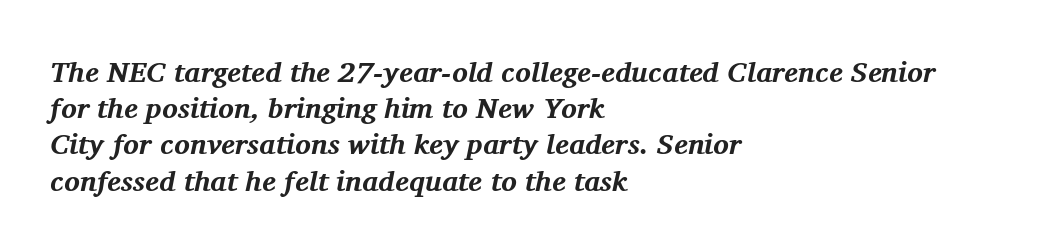
{"serif": "yes", "italic": "yes", "lean": "right", "slant_degrees": 11, "bold": "yes", "weight": "bold", "width": "normal", "stroke_contrast": "medium", "x_height": "medium", "monospaced": "no", "underline": "no", "align": "left", "line_spacing": "normal", "line_spacing_ratio": 1.25, "letter_spacing": "normal", "letter_spacing_em": 0.0, "glyph_px": 29}
